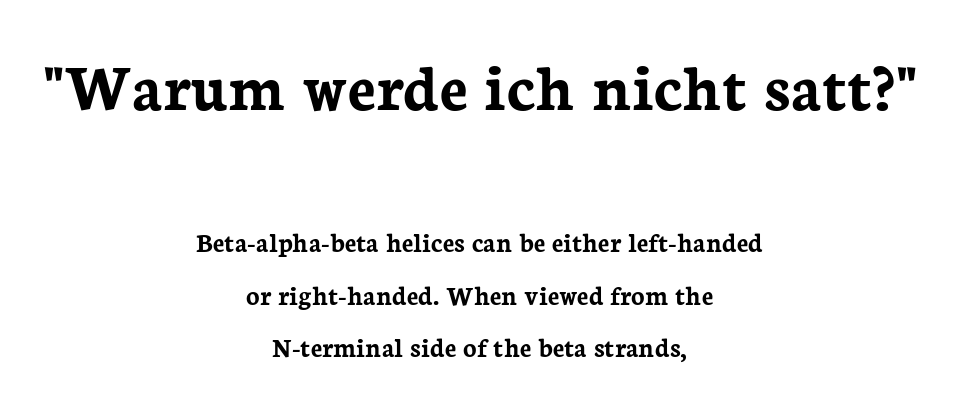
{"serif": "yes", "italic": "no", "bold": "yes", "weight": "semibold", "width": "normal", "stroke_contrast": "low", "x_height": "medium", "monospaced": "no", "underline": "no", "align": "center", "line_spacing_ratio": 1.87, "letter_spacing": "normal", "letter_spacing_em": 0.0, "larger_block": "first", "size_ratio": 2.46, "glyph_px": 69}
